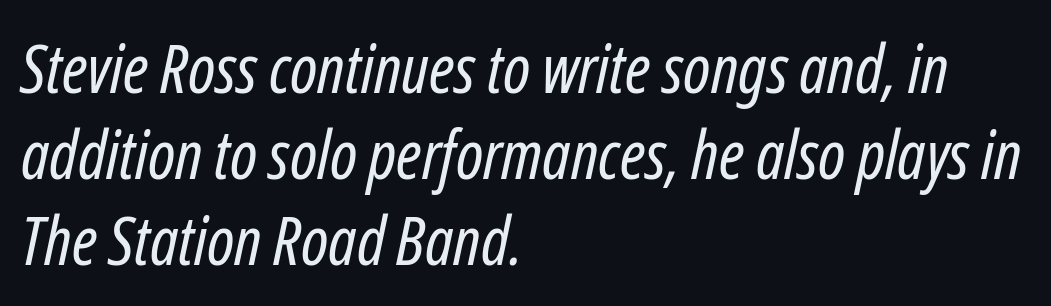
You could not count columns in this text — the font is proportionally spaced. Is this a heavy cut? Hardly; it is regular or lighter. Does the copy run flush right? No — it runs flush left. A normal amount of white space separates one row of letters from the next. When letters slant like this, we call the style italic.
